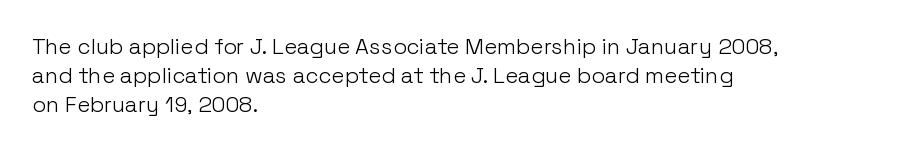
{"italic": "no", "bold": "no", "underline": "no", "align": "left", "line_spacing": "normal", "line_spacing_ratio": 1.31, "letter_spacing": "normal", "letter_spacing_em": 0.0, "glyph_px": 22}
